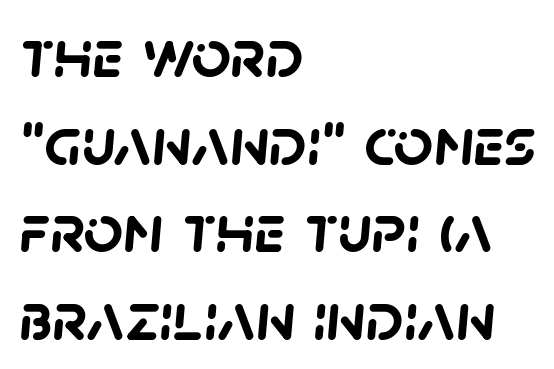
{"serif": "no", "bold": "yes", "weight": "semibold", "width": "normal", "stroke_contrast": "low", "x_height": "large", "monospaced": "no", "underline": "no", "align": "left", "line_spacing": "normal", "line_spacing_ratio": 1.27, "letter_spacing": "normal", "letter_spacing_em": 0.0, "glyph_px": 69}
